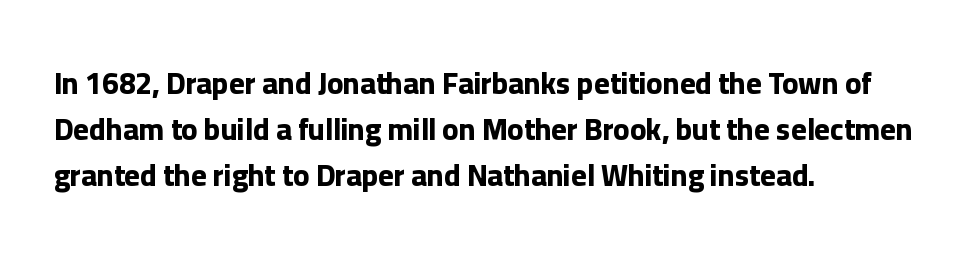
In terms of letterform style, serifs are entirely absent. Only glyphs here, with clear space below each row. Summary of weight: heavy, a full bold. The lettering stays uniformly vertical, giving the passage a roman look. Spacing verdict: proportional, widths tailored to each character.
